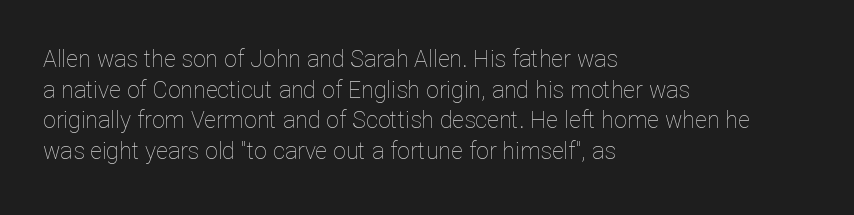
The image shows 23 px text type, upright; set left-aligned, normal line spacing (1.33x), normal letter spacing, not underlined.
